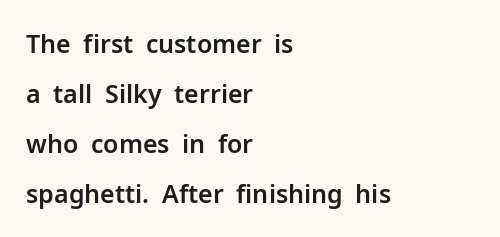
The image shows 25 px text type, upright; set left-aligned, loose line spacing (2.0x), normal letter spacing, not underlined.
